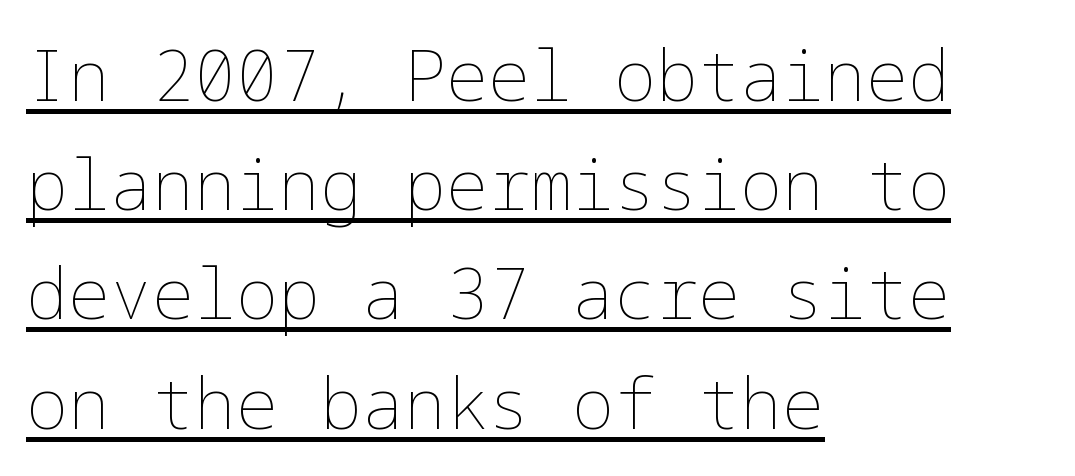
Q: Is the text bold? A: No.
Q: Is the text italic (slanted)? A: No, it is upright.
Q: Is the text underlined? A: Yes.
Q: How is the paragraph aligned? A: Left-aligned.
Q: Is the spacing between letters normal or unusually wide? A: Normal.
Q: Is the spacing between lines tight, normal or loose? A: Normal.
Q: Width (condensed, normal, or wide)? A: Normal.
Q: Stroke contrast? A: Low.
Q: x-height? A: Medium.
